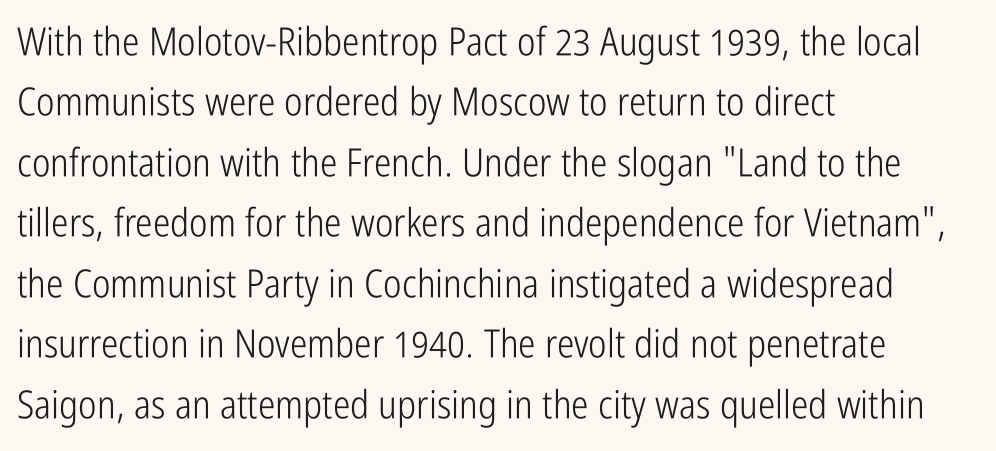
Q: Is the text bold? A: No.
Q: Is the text italic (slanted)? A: No, it is upright.
Q: Is the typeface a serif or a sans-serif typeface? A: Sans-serif.
Q: Is the text underlined? A: No.
Q: How is the paragraph aligned? A: Left-aligned.
Q: Is the spacing between letters normal or unusually wide? A: Normal.
Q: Is the spacing between lines tight, normal or loose? A: Normal.
Q: Width (condensed, normal, or wide)? A: Condensed.
Q: Stroke contrast? A: Low.
Q: x-height? A: Medium.
Q: Monospaced? A: No.
